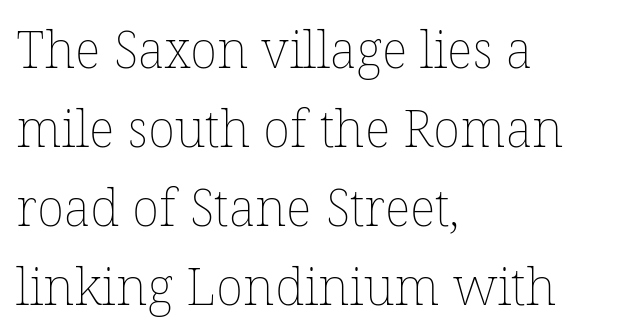
Beneath every word, the page is bare. This sample keeps an unexceptional amount of space between lines. Proportional: the letters do not fall into vertical columns. What stands out about the letter spacing? Nothing — it is the standard amount. Heaviness? Minimal to ordinary, like unemphasized prose. Alignment: flush left.
